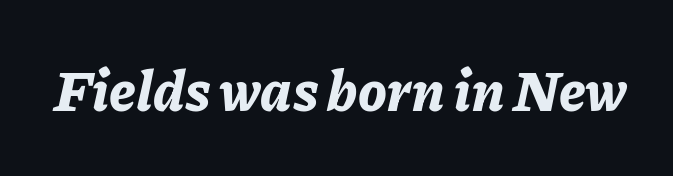
This is oblique type, the kind used for emphasis or titles. Typesetter's note: full bold, strokes at maximum text heaviness. Looks like regular typesetting: each glyph gets only the width it needs. Glyph-to-glyph distance matches everyday printed text. Glance below the letters and you will spot only blank space.
